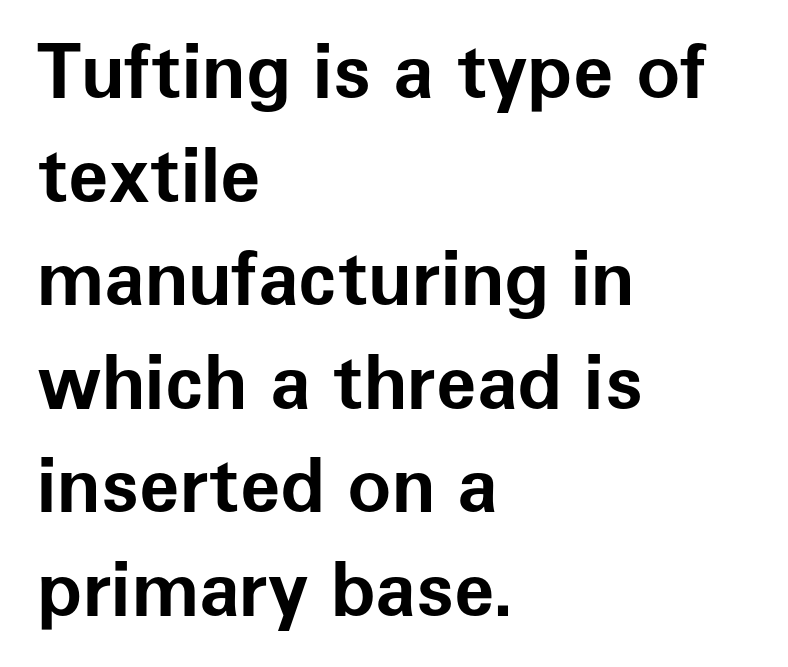
{"serif": "no", "italic": "no", "bold": "yes", "weight": "bold", "width": "normal", "stroke_contrast": "low", "x_height": "medium", "monospaced": "no", "underline": "no", "align": "left", "line_spacing": "normal", "line_spacing_ratio": 1.4, "letter_spacing": "normal", "letter_spacing_em": 0.0, "glyph_px": 74}
